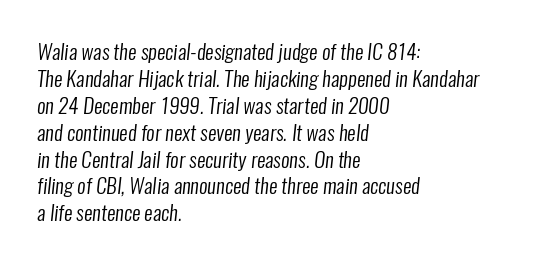
Letters have the restrained weight of plain body copy at most. The letters sit at their default tracking, neither squeezed nor spread. One-word summary of the alignment: left. Descenders hang freely into open space.
